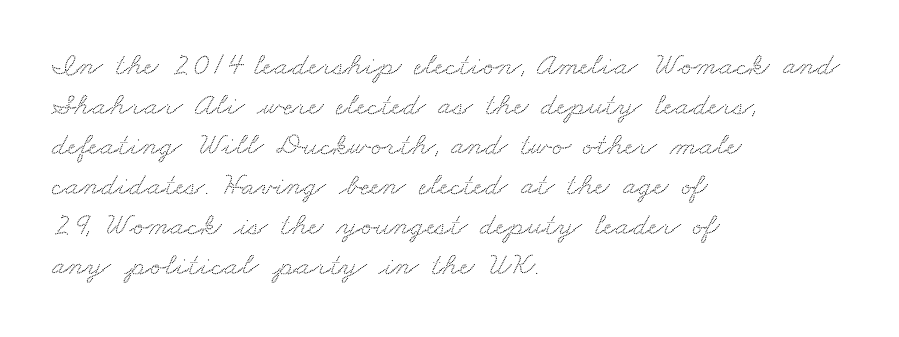
Rule under the text: the space is simply empty. The face used here is rendered with its standard letterfit. Observe the serifs anchoring each vertical stroke in this sample. The leading is moderate, giving the passage an even texture. You could not count columns in this text — the font is proportionally spaced. If you drew a ruler down the left edge, every line would touch it.
